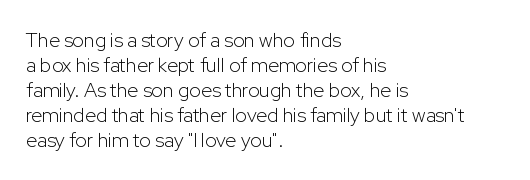
{"italic": "no", "bold": "no", "underline": "no", "align": "left", "line_spacing": "normal", "line_spacing_ratio": 1.25, "letter_spacing": "normal", "letter_spacing_em": 0.0, "glyph_px": 20}
